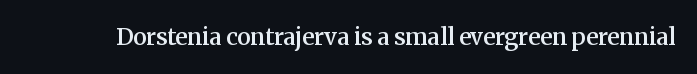
The image shows 23 px text type, upright; set normal letter spacing, not underlined.
